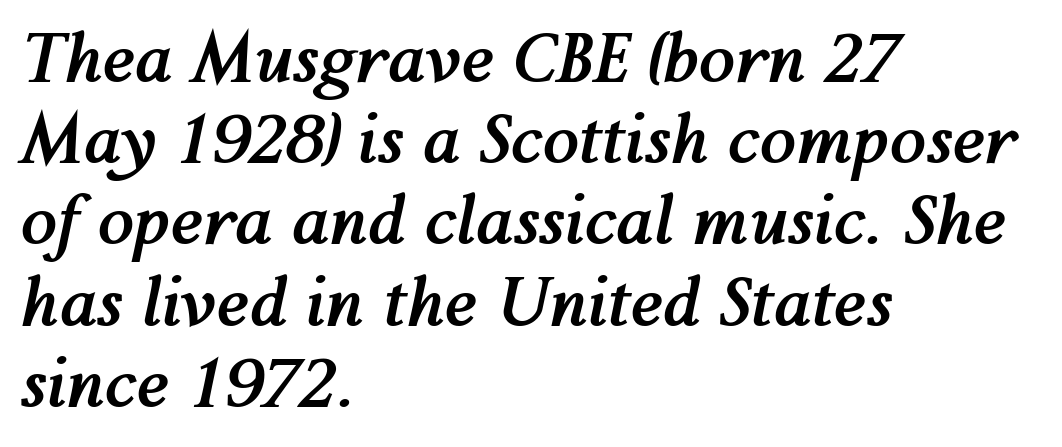
{"italic": "yes", "lean": "right", "slant_degrees": 12, "bold": "yes", "weight": "semibold", "width": "normal", "stroke_contrast": "medium", "x_height": "medium", "monospaced": "no", "underline": "no", "align": "left", "line_spacing_ratio": 1.23, "letter_spacing": "normal", "letter_spacing_em": 0.0, "glyph_px": 66}
